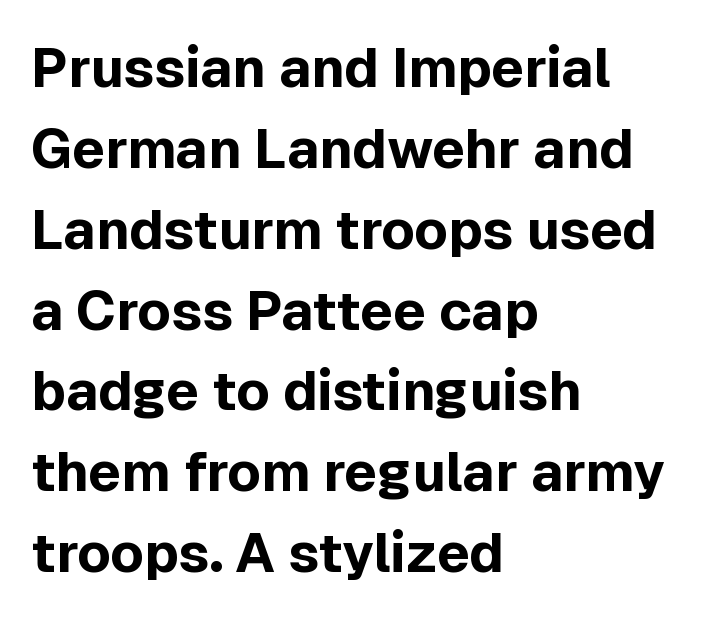
The image shows 55 px bold sans-serif type, upright; set left-aligned, normal line spacing (1.47x), normal letter spacing, not underlined; a medium x-height.
